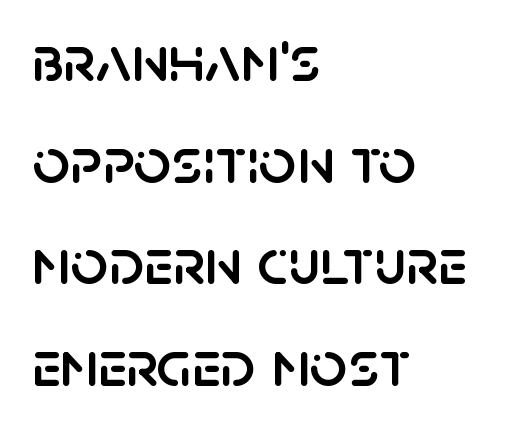
The image shows 66 px sans-serif type, upright; set left-aligned, normal line spacing (1.54x), normal letter spacing, not underlined; low stroke contrast and a large x-height.
